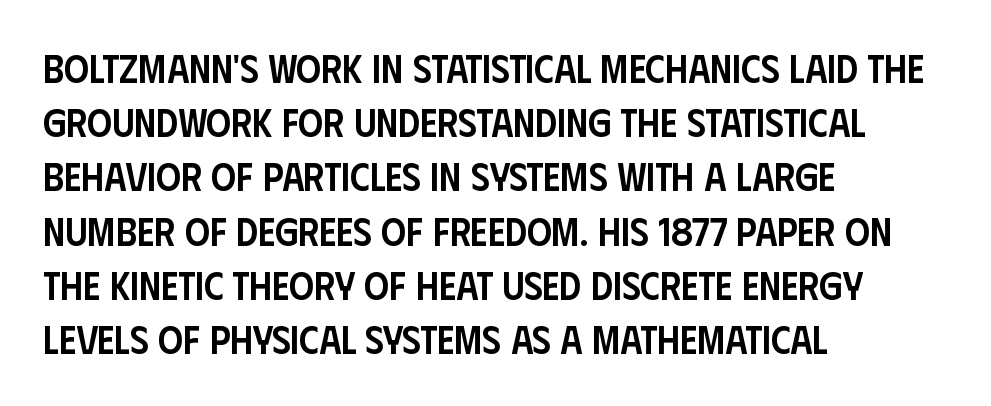
Q: Is the text bold? A: Semi-bold.
Q: Is the text italic (slanted)? A: No, it is upright.
Q: Is the typeface a serif or a sans-serif typeface? A: Sans-serif.
Q: Is the text underlined? A: No.
Q: How is the paragraph aligned? A: Left-aligned.
Q: Is the spacing between letters normal or unusually wide? A: Normal.
Q: Is the spacing between lines tight, normal or loose? A: Normal.
Q: Width (condensed, normal, or wide)? A: Condensed.
Q: Stroke contrast? A: Low.
Q: x-height? A: Large.
Q: Monospaced? A: No.
